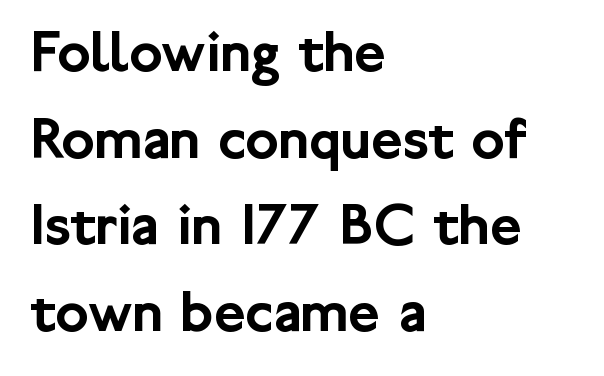
The image shows 61 px sans-serif type, upright; set left-aligned, normal line spacing (1.42x), normal letter spacing, not underlined; low stroke contrast and a medium x-height.
